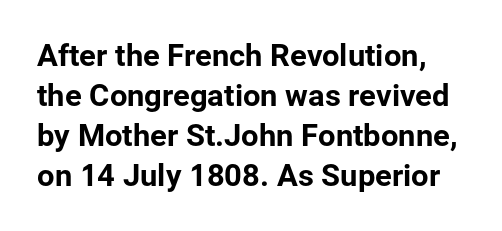
The image shows 31 px sans-serif type, upright; set normal line spacing (1.29x), normal letter spacing, not underlined; low stroke contrast and a medium x-height.
